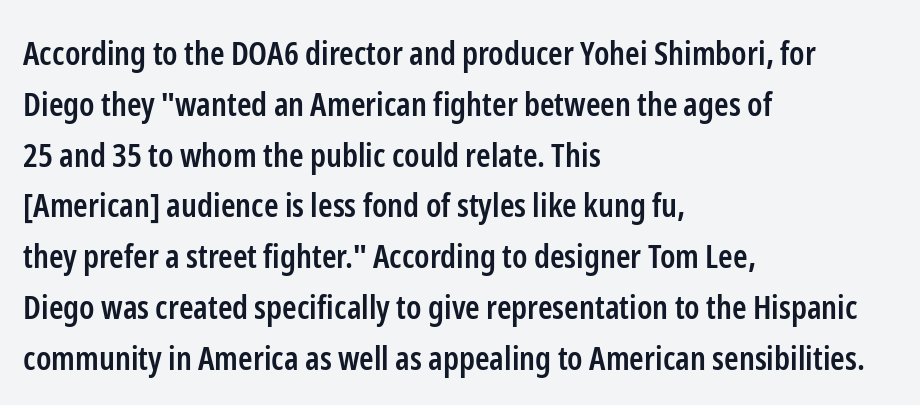
The image shows 33 px semibold, condensed sans-serif type, upright; set left-aligned, normal line spacing (1.54x), normal letter spacing, not underlined; low stroke contrast and a medium x-height.
